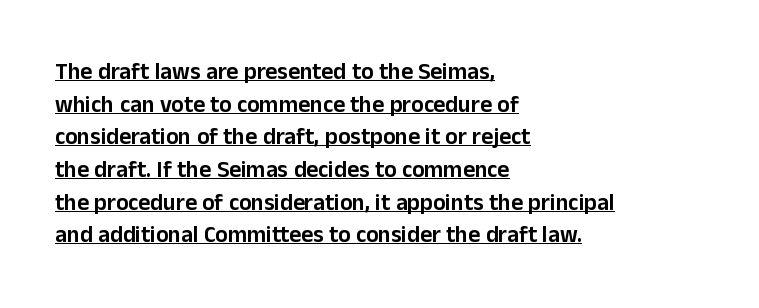
{"italic": "no", "underline": "yes", "align": "left", "line_spacing": "normal", "line_spacing_ratio": 1.42, "letter_spacing": "normal", "letter_spacing_em": 0.0, "glyph_px": 23}
